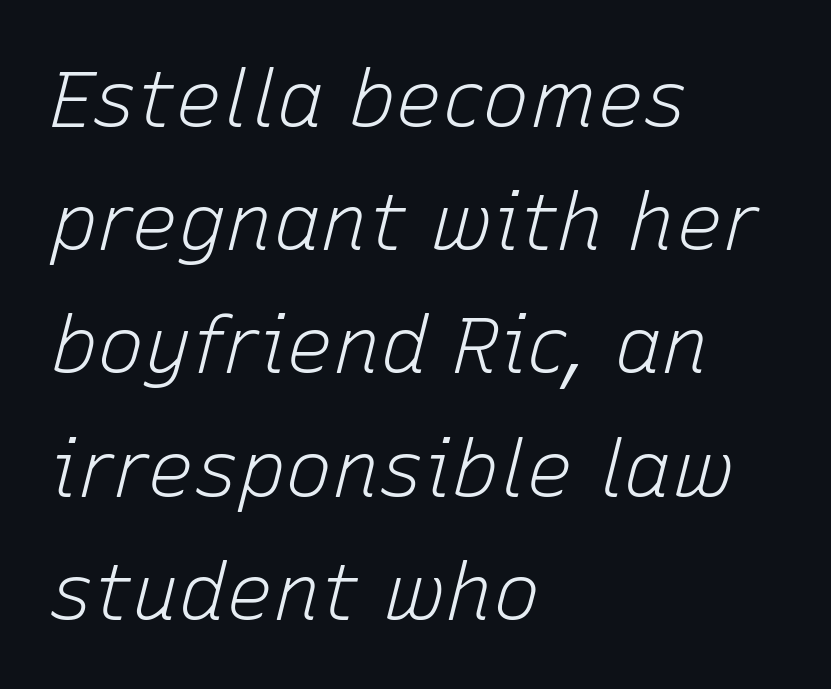
The image shows 79 px light type, italic (leaning right); set left-aligned, normal line spacing (1.56x), normal letter spacing, not underlined; low stroke contrast and a medium x-height.
